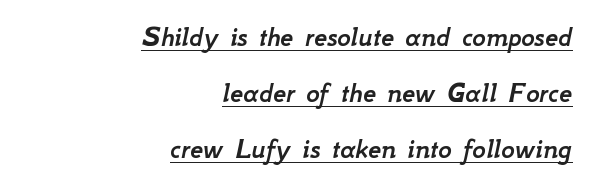
Q: Is the text italic (slanted)? A: Yes, it leans right by about 12 degrees.
Q: Is the text underlined? A: Yes.
Q: How is the paragraph aligned? A: Right-aligned.
Q: Is the spacing between letters normal or unusually wide? A: Normal.
Q: Is the spacing between lines tight, normal or loose? A: Loose.
Q: Width (condensed, normal, or wide)? A: Normal.
Q: Stroke contrast? A: Low.
Q: x-height? A: Small.
Q: Monospaced? A: No.
